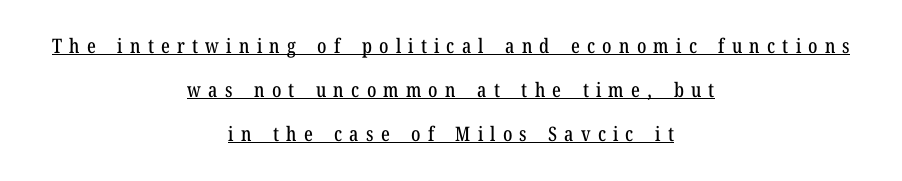
{"italic": "no", "underline": "yes", "align": "center", "line_spacing": "loose", "line_spacing_ratio": 2.19, "letter_spacing": "wide", "letter_spacing_em": 0.36, "glyph_px": 20}
